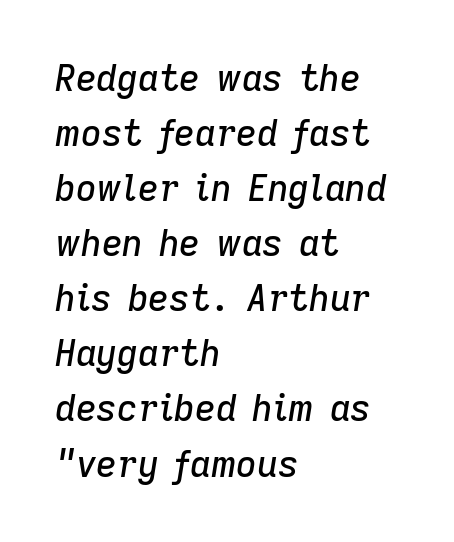
Q: Is the text italic (slanted)? A: Yes, it leans right by about 9 degrees.
Q: Is the text underlined? A: No.
Q: How is the paragraph aligned? A: Left-aligned.
Q: Is the spacing between letters normal or unusually wide? A: Normal.
Q: Is the spacing between lines tight, normal or loose? A: Normal.
Q: Width (condensed, normal, or wide)? A: Normal.
Q: Stroke contrast? A: Low.
Q: x-height? A: Medium.
Q: Monospaced? A: No.
